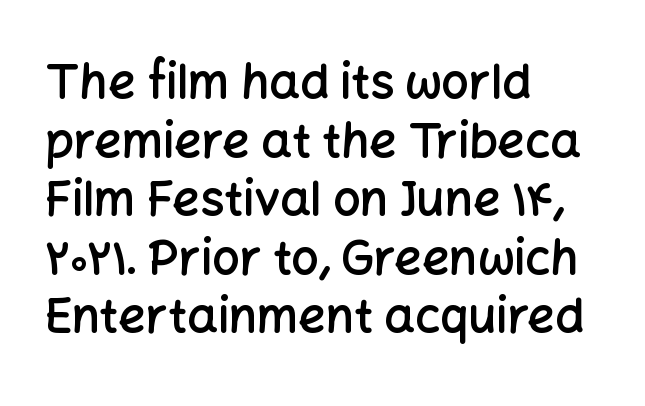
The image shows 48 px semibold sans-serif type, upright; set left-aligned, line spacing 1.22x, normal letter spacing, not underlined; low stroke contrast and a medium x-height.
